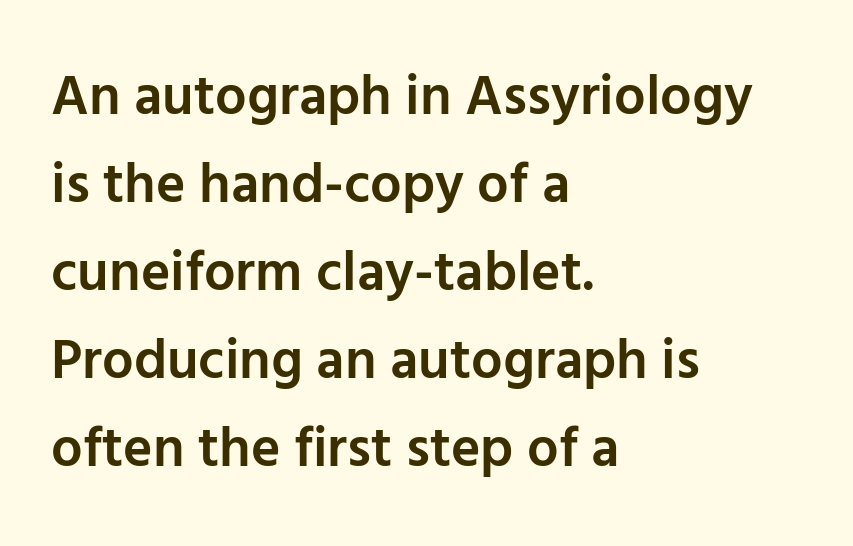
{"serif": "no", "italic": "no", "bold": "semi", "weight": "semibold", "width": "normal", "stroke_contrast": "low", "x_height": "medium", "monospaced": "no", "underline": "no", "align": "left", "line_spacing": "normal", "line_spacing_ratio": 1.57, "letter_spacing": "normal", "letter_spacing_em": 0.0, "glyph_px": 56}
